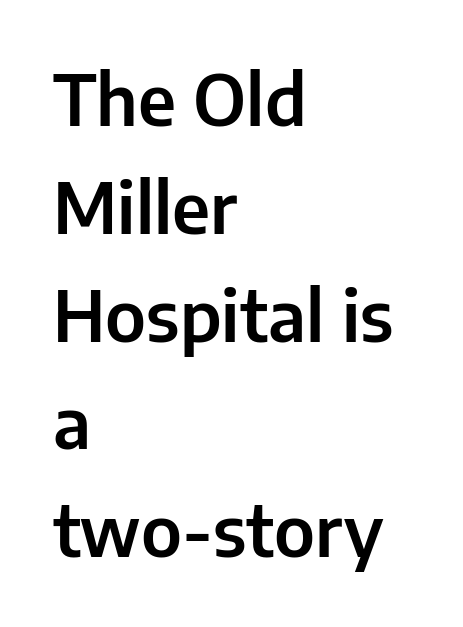
The image shows 70 px sans-serif type, upright; set left-aligned, normal line spacing (1.54x), normal letter spacing, not underlined; low stroke contrast and a medium x-height.
